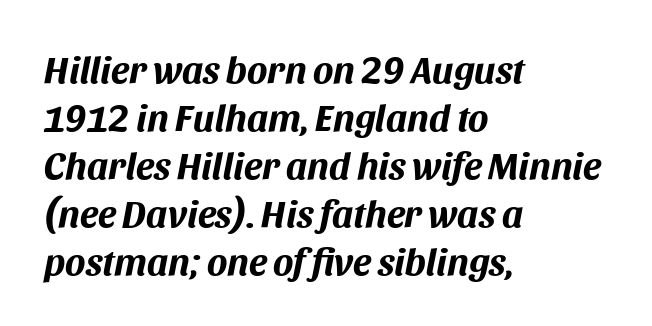
{"italic": "yes", "lean": "right", "slant_degrees": 11, "bold": "yes", "weight": "bold", "width": "normal", "stroke_contrast": "medium", "x_height": "large", "monospaced": "no", "underline": "no", "align": "left", "line_spacing": "normal", "line_spacing_ratio": 1.26, "letter_spacing": "normal", "letter_spacing_em": 0.0, "glyph_px": 38}
